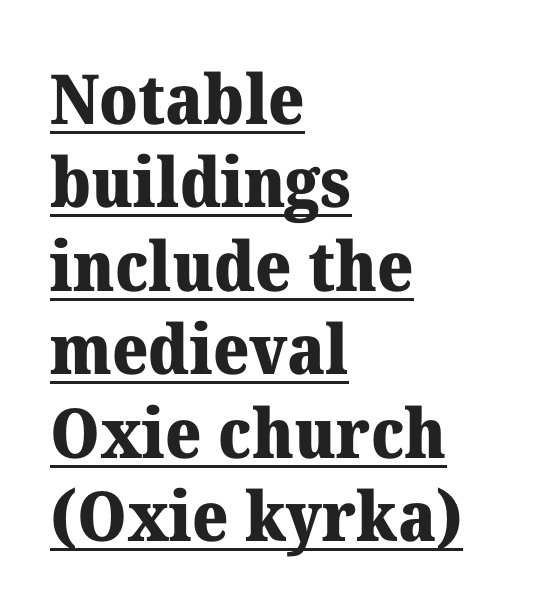
Q: Is the text bold? A: Yes.
Q: Is the text italic (slanted)? A: No, it is upright.
Q: Is the typeface a serif or a sans-serif typeface? A: Serif.
Q: Is the text underlined? A: Yes.
Q: How is the paragraph aligned? A: Left-aligned.
Q: Is the spacing between letters normal or unusually wide? A: Normal.
Q: Width (condensed, normal, or wide)? A: Normal.
Q: Stroke contrast? A: Medium.
Q: x-height? A: Medium.
Q: Monospaced? A: No.
